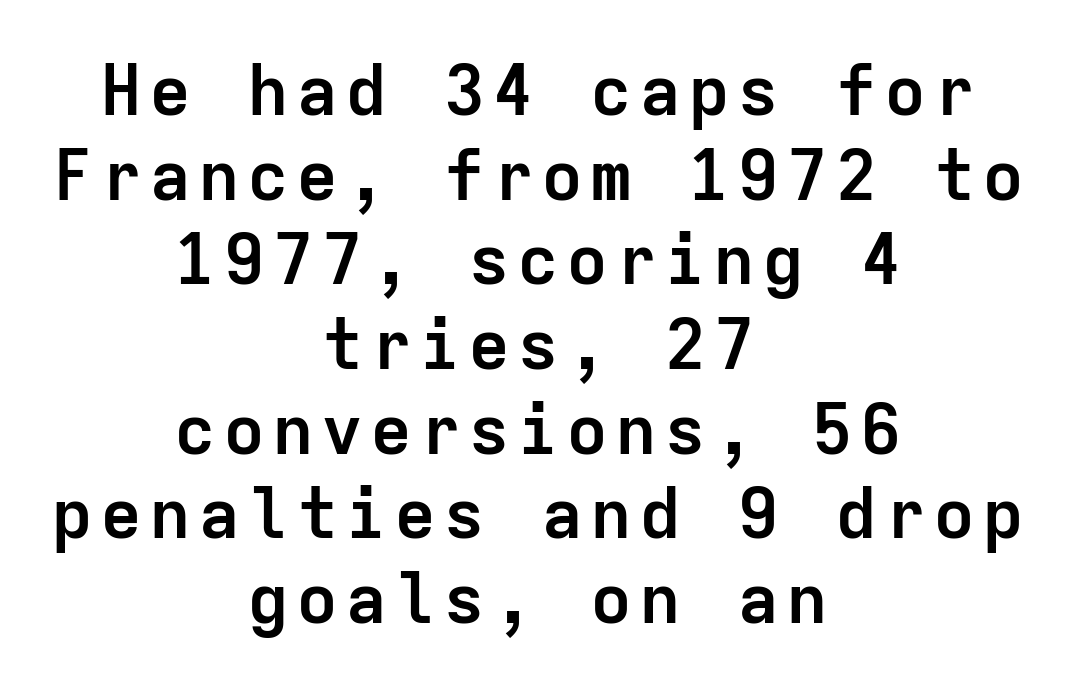
Spacing verdict: monospaced, one width for all characters. This is roman type, the default non-slanted kind. The rendering shows plain stroke endings on the letterforms — a sans-serif design. Every row of glyphs is offset so its center matches the block's center. The glyphs have the mass of a bold cut. Descenders hang freely into open space.
